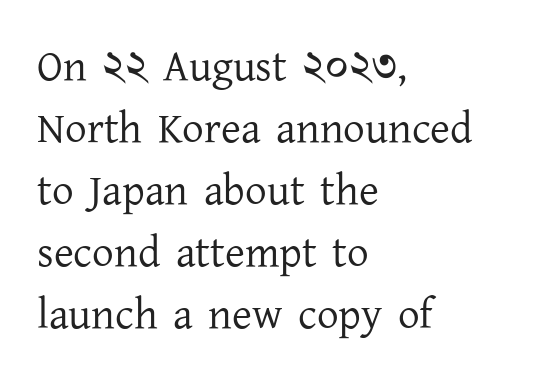
{"serif": "yes", "italic": "no", "bold": "no", "weight": "regular", "width": "normal", "stroke_contrast": "low", "x_height": "medium", "monospaced": "no", "underline": "no", "align": "left", "line_spacing": "normal", "line_spacing_ratio": 1.44, "letter_spacing": "normal", "letter_spacing_em": 0.0, "glyph_px": 43}
